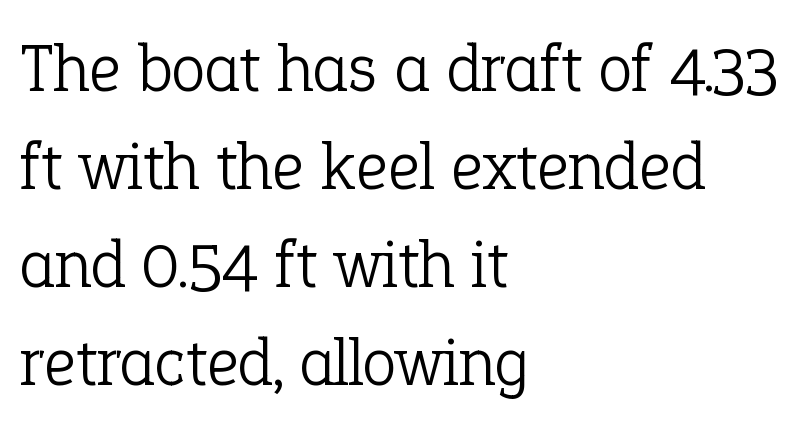
Q: Is the text bold? A: No.
Q: Is the text italic (slanted)? A: No, it is upright.
Q: Is the typeface a serif or a sans-serif typeface? A: Serif.
Q: Is the text underlined? A: No.
Q: How is the paragraph aligned? A: Left-aligned.
Q: Is the spacing between letters normal or unusually wide? A: Normal.
Q: Is the spacing between lines tight, normal or loose? A: Normal.
Q: Width (condensed, normal, or wide)? A: Normal.
Q: Stroke contrast? A: Low.
Q: x-height? A: Medium.
Q: Monospaced? A: No.
